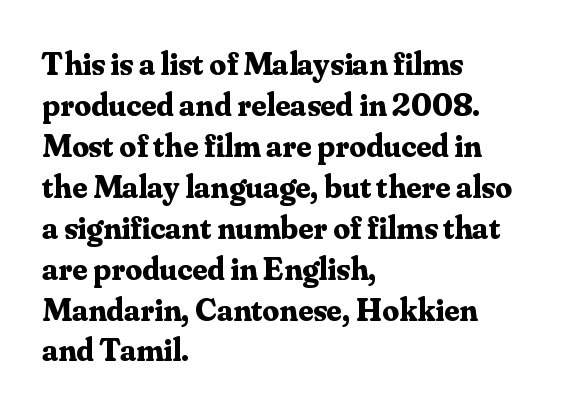
The image shows 33 px bold serif type, upright; set left-aligned, line spacing 1.24x, normal letter spacing, not underlined; medium stroke contrast and a small x-height.
